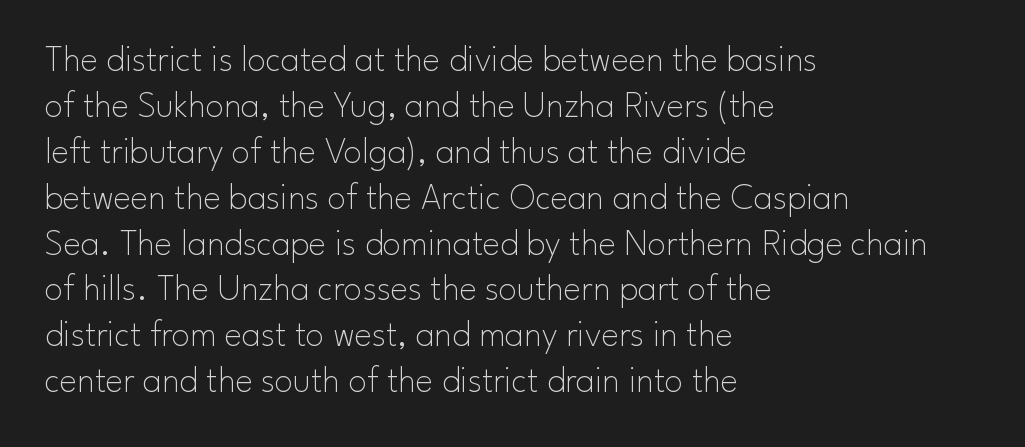
Q: Is the text bold? A: No.
Q: Is the text italic (slanted)? A: No, it is upright.
Q: Is the typeface a serif or a sans-serif typeface? A: Sans-serif.
Q: Is the text underlined? A: No.
Q: How is the paragraph aligned? A: Left-aligned.
Q: Is the spacing between letters normal or unusually wide? A: Normal.
Q: Width (condensed, normal, or wide)? A: Normal.
Q: Stroke contrast? A: Low.
Q: x-height? A: Small.
Q: Monospaced? A: No.
